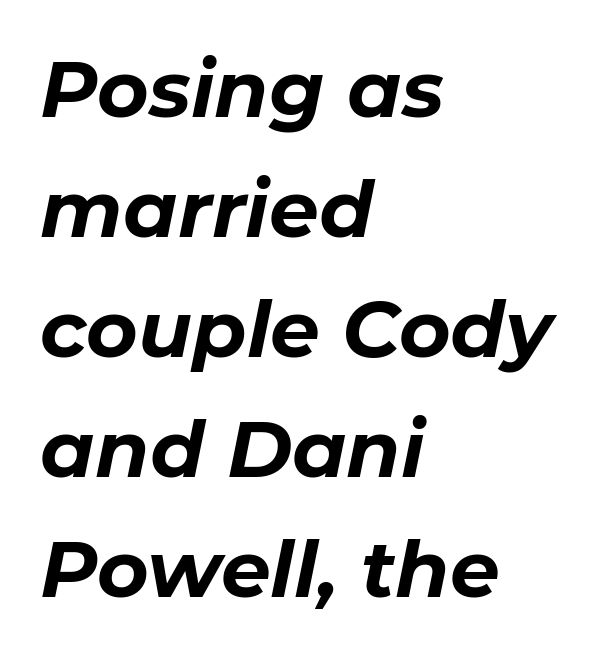
The image shows 79 px bold type, italic (leaning right); set left-aligned, normal line spacing (1.52x), normal letter spacing, not underlined; low stroke contrast and a medium x-height.
